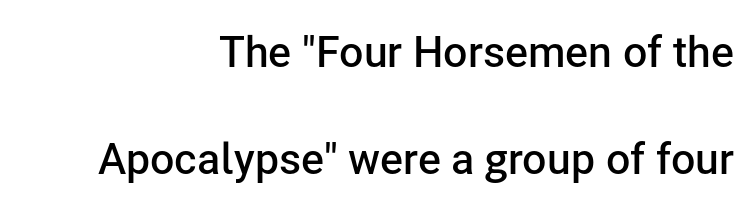
Caption: standard tracking, unaltered. This sample trades compactness for vertical openness between lines. The paragraph shown leans on its right margin. Upright lettering throughout.
